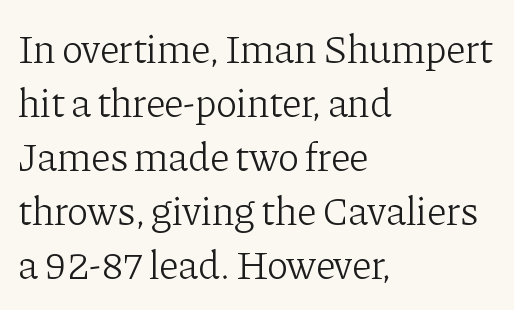
{"serif": "yes", "italic": "no", "bold": "no", "weight": "light", "width": "normal", "stroke_contrast": "low", "x_height": "medium", "monospaced": "no", "underline": "no", "align": "left", "line_spacing": "normal", "line_spacing_ratio": 1.35, "letter_spacing": "normal", "letter_spacing_em": 0.0, "glyph_px": 40}
